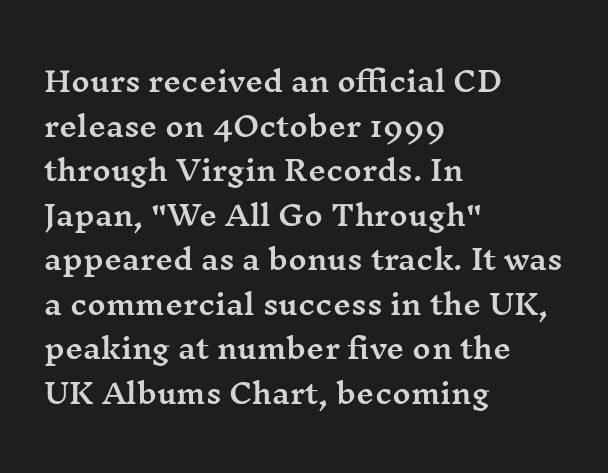
The image shows 28 px wide serif type, upright; set left-aligned, normal line spacing (1.59x), normal letter spacing, not underlined; medium stroke contrast and a medium x-height.
